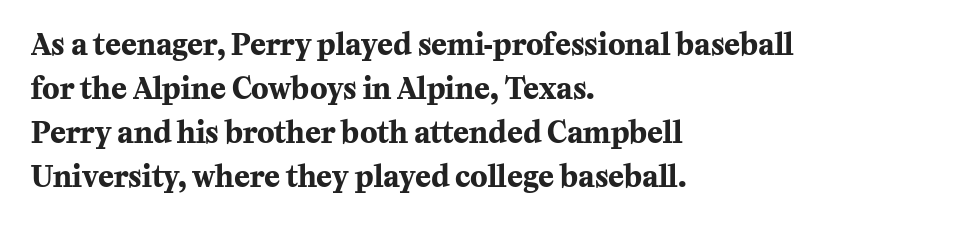
Q: Is the text bold? A: Yes.
Q: Is the text italic (slanted)? A: No, it is upright.
Q: Is the typeface a serif or a sans-serif typeface? A: Serif.
Q: Is the text underlined? A: No.
Q: How is the paragraph aligned? A: Left-aligned.
Q: Is the spacing between letters normal or unusually wide? A: Normal.
Q: Is the spacing between lines tight, normal or loose? A: Normal.
Q: Width (condensed, normal, or wide)? A: Normal.
Q: Stroke contrast? A: Medium.
Q: x-height? A: Medium.
Q: Monospaced? A: No.
